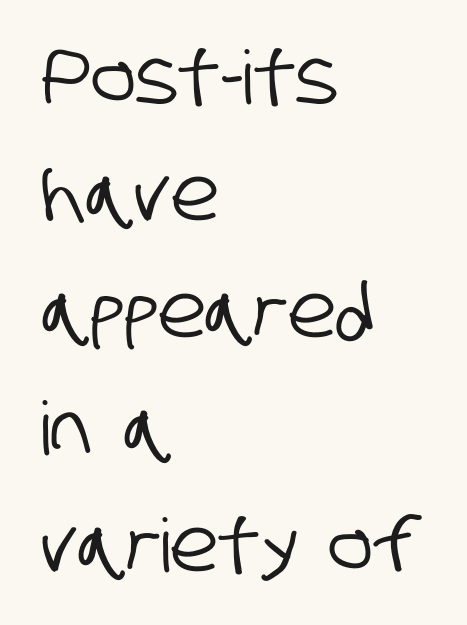
The image shows 74 px condensed sans-serif type; set left-aligned, normal line spacing (1.58x), normal letter spacing, not underlined; low stroke contrast and a large x-height.
